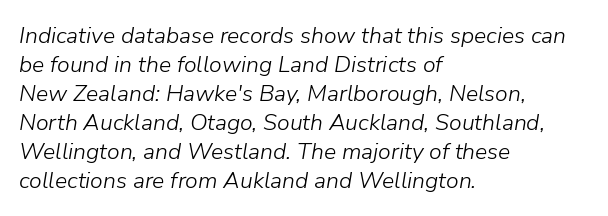
The baseline area is clear. Rendered with sloped, italic letterforms. Casual observation: everything's shoved over to the left. If you measured baseline to baseline, you'd find a middling distance. No extra ink here — the face is not bold. Does extra space separate the letters? No, they use regular spacing.
